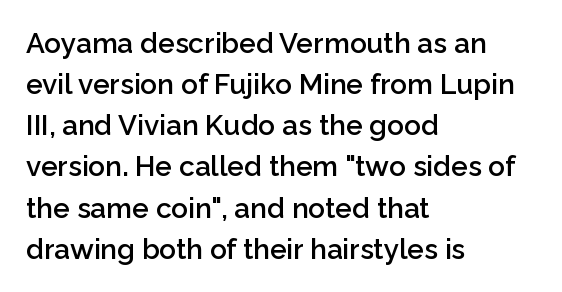
{"serif": "no", "italic": "no", "bold": "semi", "weight": "semibold", "width": "normal", "stroke_contrast": "low", "x_height": "medium", "monospaced": "no", "underline": "no", "align": "left", "line_spacing": "normal", "line_spacing_ratio": 1.47, "letter_spacing": "normal", "letter_spacing_em": 0.0, "glyph_px": 28}
